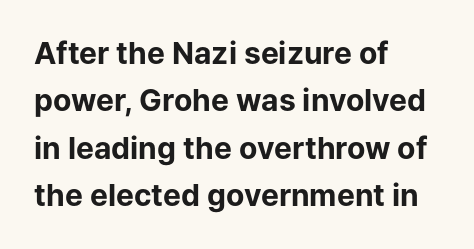
A typesetter would call this zero additional tracking. Interline gaps are of average width in this sample. These lines are rendered in a variable-pitch font. This sample uses an upright cut, with every glyph sitting square on the baseline.
